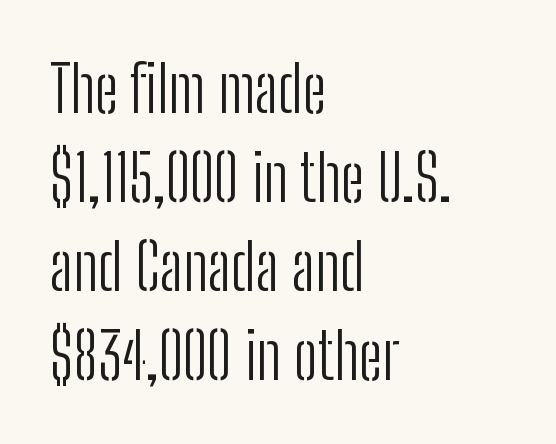
Q: Is the text bold? A: No.
Q: Is the text italic (slanted)? A: No, it is upright.
Q: Is the typeface a serif or a sans-serif typeface? A: Sans-serif.
Q: Is the text underlined? A: No.
Q: How is the paragraph aligned? A: Left-aligned.
Q: Is the spacing between letters normal or unusually wide? A: Normal.
Q: Is the spacing between lines tight, normal or loose? A: Normal.
Q: Width (condensed, normal, or wide)? A: Condensed.
Q: Stroke contrast? A: Low.
Q: x-height? A: Medium.
Q: Monospaced? A: No.
